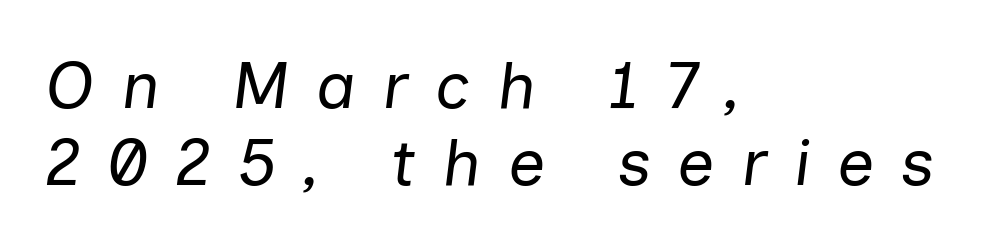
Teacher's note: observe the even left margin — that is flush-left alignment. Is the letter spacing exaggerated? Yes — the characters are pushed far apart. It's the slanting kind of type. Descenders are the only things crossing below the line. Vertical stems look standard width or narrower in stroke. A typesetter would call this proportional, since set widths differ per character.
